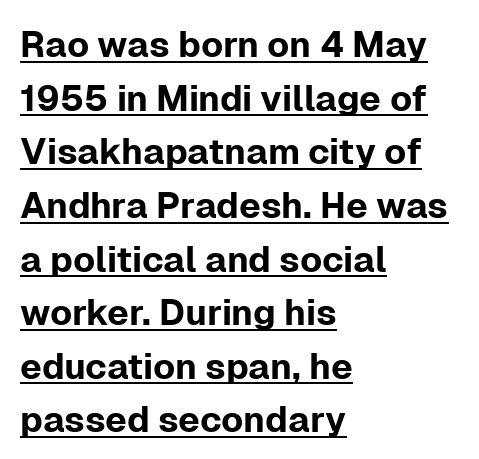
Between one letter and the next there's only the usual sliver of space. Evenly set lines give the paragraph a standard silhouette. These lines stack with their left ends in a neat column. The face used here is proportionally spaced, like ordinary book or web type. Italic: no, the glyphs are upright roman. Caption: lettering with a line underneath.
